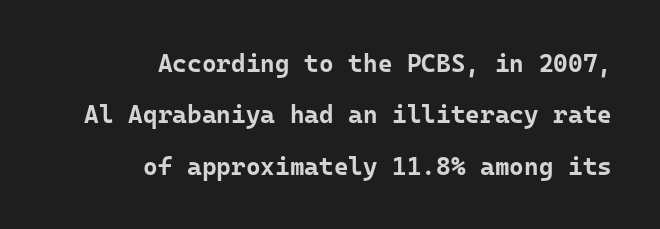
What stands out about the letter spacing? Nothing — it is the standard amount. A bare baseline throughout the passage. The space between consecutive lines is lavish. These lines carry a lot of weight — the face is fully bold. Ordinary non-slanted type is in use.
